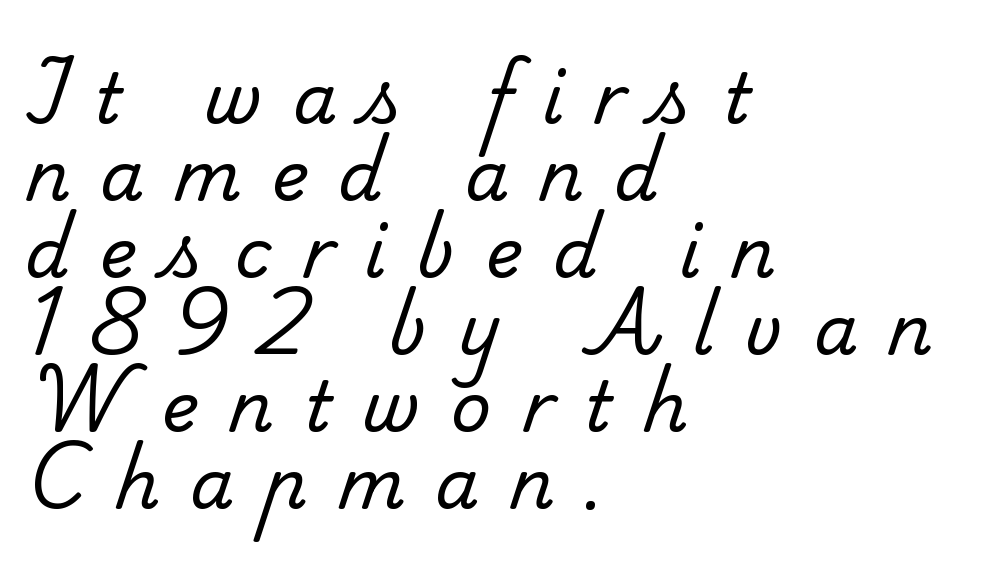
{"serif": "yes", "bold": "no", "weight": "regular", "width": "normal", "stroke_contrast": "low", "x_height": "small", "monospaced": "no", "underline": "no", "align": "left", "line_spacing": "tight", "line_spacing_ratio": 1.1, "letter_spacing": "wide", "letter_spacing_em": 0.43, "glyph_px": 70}
